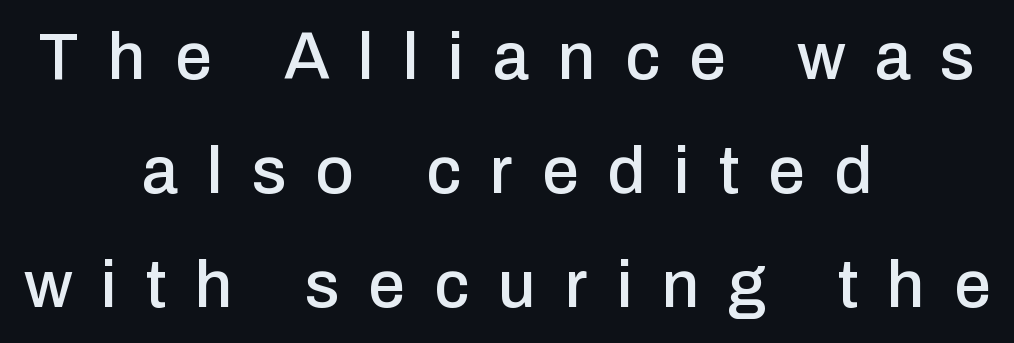
The image shows 66 px sans-serif type, upright; set centered, line spacing 1.73x, unusually wide letter spacing (+0.44 em), not underlined; low stroke contrast and a medium x-height.
